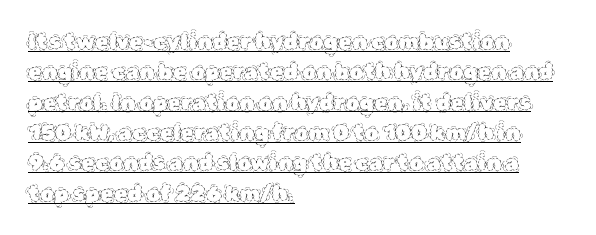
Standard letterfit; no display-style spreading of the glyphs. The rendering anchors every line to the left-hand side. The letters stand upright; this is a roman face. The specimen includes a rule beneath the text block's lines.
